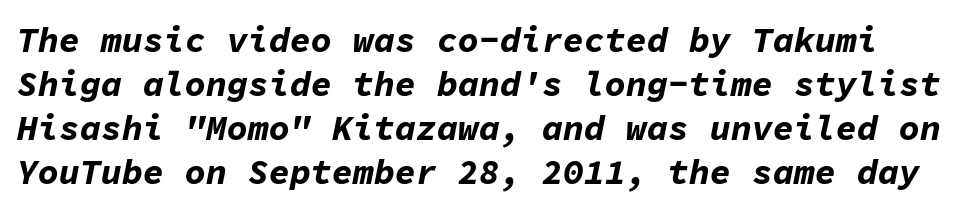
Q: Is the text bold? A: Yes.
Q: Is the text italic (slanted)? A: Yes, it leans right by about 11 degrees.
Q: Is the text underlined? A: No.
Q: Is the spacing between letters normal or unusually wide? A: Normal.
Q: Is the spacing between lines tight, normal or loose? A: Normal.
Q: Width (condensed, normal, or wide)? A: Normal.
Q: Stroke contrast? A: Low.
Q: x-height? A: Medium.
Q: Monospaced? A: Yes.
